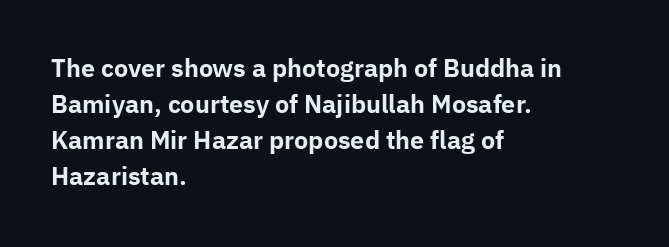
These lines are set flush left with a ragged right edge. Upright lettering throughout. Compared with typical body copy, the letter spacing here is the same. The line-height multiplier appears to be the usual default.
